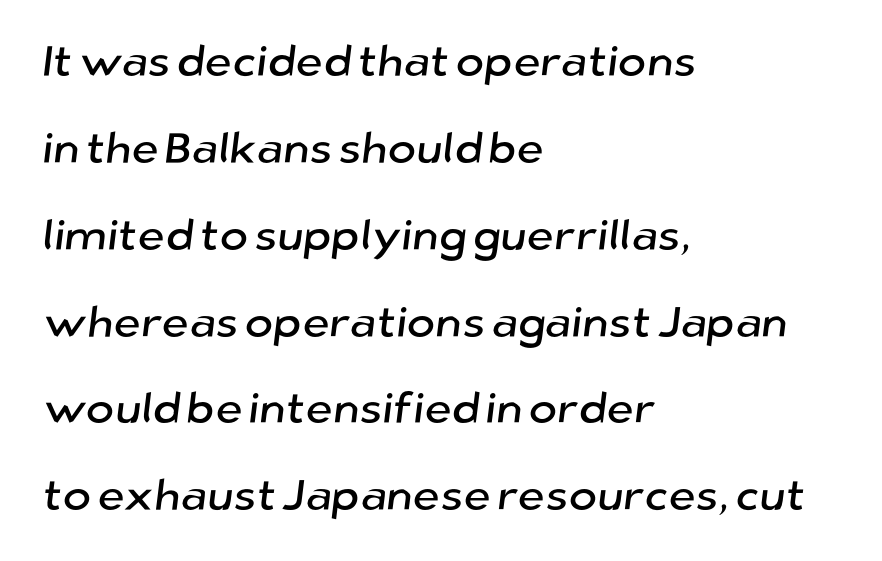
Q: Is the typeface a serif or a sans-serif typeface? A: Sans-serif.
Q: Is the text underlined? A: No.
Q: How is the paragraph aligned? A: Left-aligned.
Q: Is the spacing between letters normal or unusually wide? A: Normal.
Q: Is the spacing between lines tight, normal or loose? A: Loose.
Q: Width (condensed, normal, or wide)? A: Normal.
Q: Stroke contrast? A: Low.
Q: x-height? A: Medium.
Q: Monospaced? A: No.
